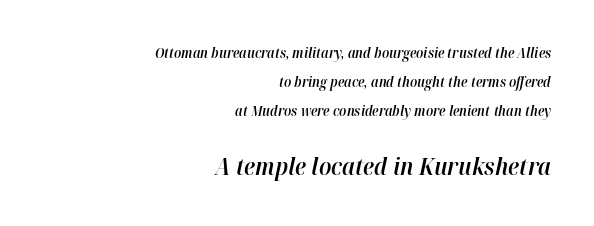
Glyph-to-glyph distance matches everyday printed text. Beneath every word, the page is bare. The sample has been set in demibold, a notch under bold. The lines in this sample share a right terminus and differ only in where they begin.
